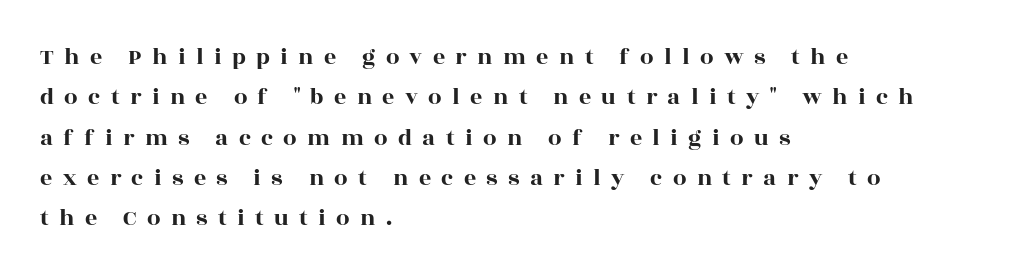
The image shows 24 px text type, upright; set left-aligned, normal line spacing (1.68x), unusually wide letter spacing (+0.43 em), not underlined.
